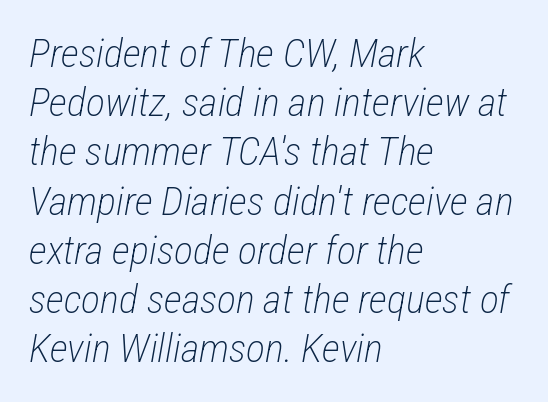
These lines are rendered in a variable-pitch font. The rag falls on the right side of this text block. The strokes are not fattened; the text isn't bold. Only glyphs here, with clear space below each row. The type is set solid horizontally, with unmodified tracking. Italic? Definitely — the glyphs are oblique.
